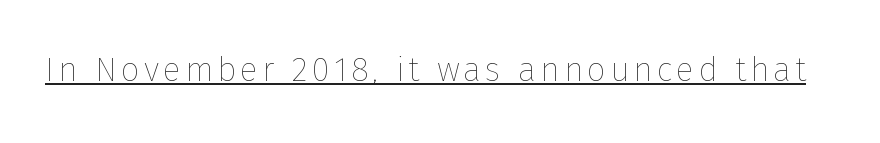
{"italic": "no", "bold": "no", "weight": "thin", "width": "normal", "stroke_contrast": "low", "x_height": "medium", "monospaced": "no", "underline": "yes", "glyph_px": 34}
